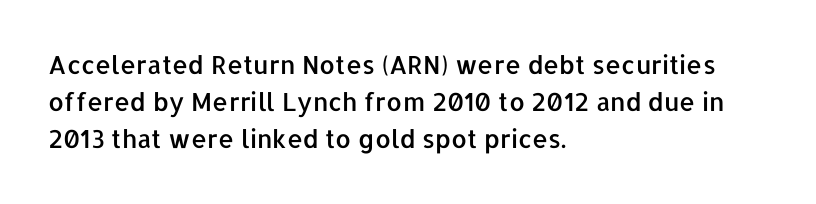
Designer's note — italics off, roman on. Compared with typical paragraphs, the rows here are spaced about the same. No word sits above an underline. Left-aligned paragraph, ragged on the right. This sample uses plain, unmodified letter spacing.
